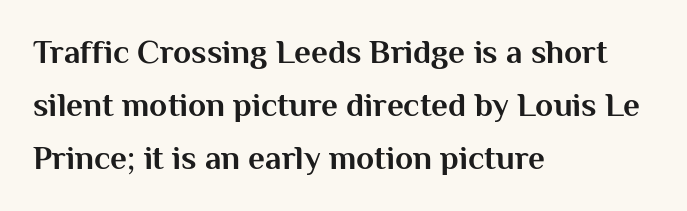
Underlining? Definitely not there. Heavy-handed strokes throughout: this text is bold. The lines sit at an ordinary, default distance from one another. The face used here is rendered with its standard letterfit.
